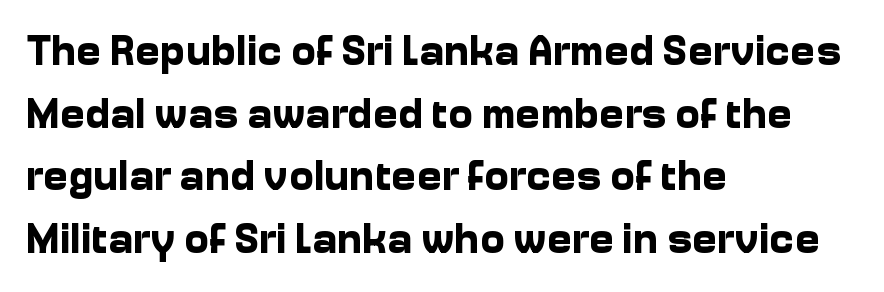
{"serif": "no", "italic": "no", "bold": "yes", "weight": "bold", "width": "normal", "stroke_contrast": "low", "x_height": "medium", "monospaced": "no", "underline": "no", "align": "left", "line_spacing": "normal", "line_spacing_ratio": 1.49, "letter_spacing": "normal", "letter_spacing_em": 0.0, "glyph_px": 42}
